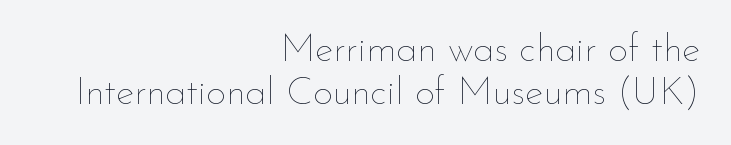
The image shows 39 px thin type, upright; set right-aligned, tight line spacing (1.1x), normal letter spacing, not underlined; low stroke contrast and a small x-height.
